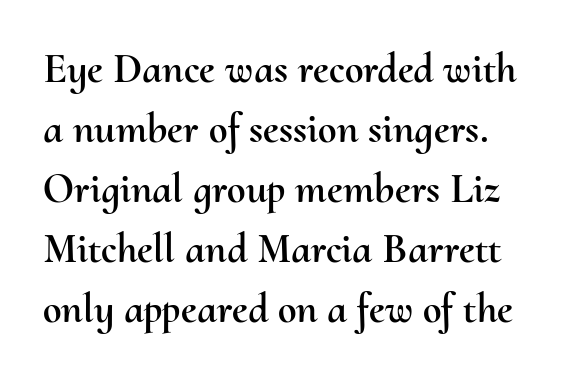
Leading matches the norm, producing a regular column. The letterforms sit shoulder to shoulder at normal distance. Decoration check: the copy has no underline. You could not count columns in this text — the font is proportionally spaced. The passage is arranged the way most books set body copy — flush left.
